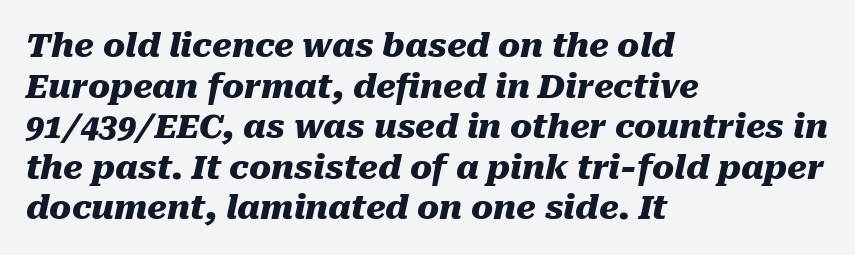
The image shows 33 px heavy type, italic (leaning right); set left-aligned, line spacing 1.23x, normal letter spacing, not underlined; medium stroke contrast and a medium x-height.
